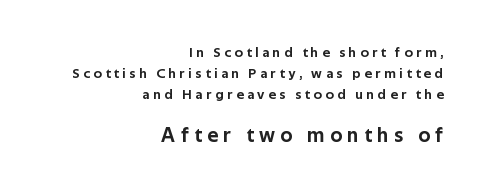
{"italic": "no", "underline": "no", "align": "right", "line_spacing": "normal", "line_spacing_ratio": 1.51, "letter_spacing": "wide", "letter_spacing_em": 0.26, "larger_block": "second", "size_ratio": 1.5, "glyph_px": 21}
